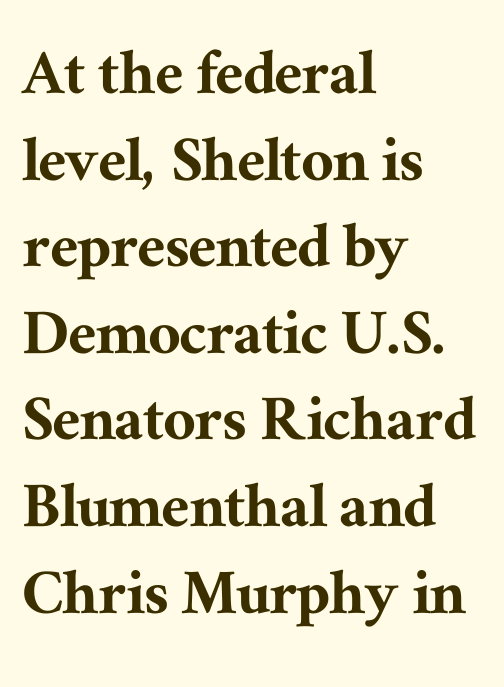
{"serif": "yes", "italic": "no", "width": "normal", "stroke_contrast": "medium", "x_height": "medium", "monospaced": "no", "underline": "no", "align": "left", "line_spacing_ratio": 1.22, "letter_spacing": "normal", "letter_spacing_em": 0.0, "glyph_px": 71}
